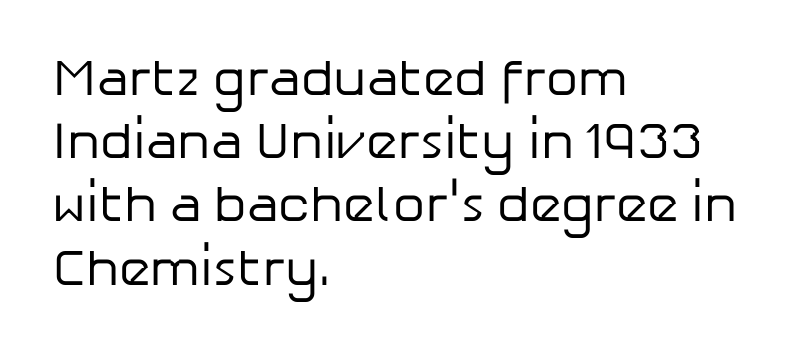
Q: Is the text bold? A: No.
Q: Is the text italic (slanted)? A: No, it is upright.
Q: Is the typeface a serif or a sans-serif typeface? A: Sans-serif.
Q: Is the text underlined? A: No.
Q: How is the paragraph aligned? A: Left-aligned.
Q: Is the spacing between letters normal or unusually wide? A: Normal.
Q: Width (condensed, normal, or wide)? A: Normal.
Q: Stroke contrast? A: Low.
Q: x-height? A: Medium.
Q: Monospaced? A: No.
